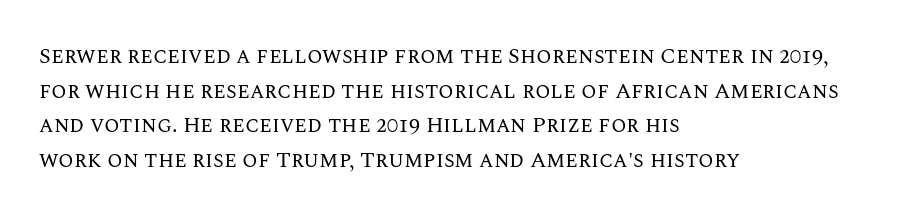
Q: Is the text bold? A: No.
Q: Is the text italic (slanted)? A: No, it is upright.
Q: Is the text underlined? A: No.
Q: How is the paragraph aligned? A: Left-aligned.
Q: Is the spacing between letters normal or unusually wide? A: Normal.
Q: Is the spacing between lines tight, normal or loose? A: Normal.
